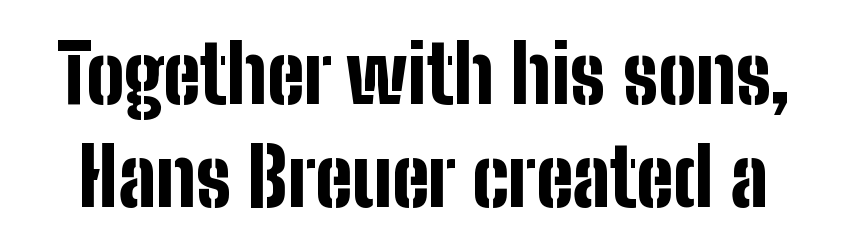
Spacing verdict: proportional, widths tailored to each character. Posture: upright roman. What stands out about the letter spacing? Nothing — it is the standard amount. Its strokes are broad and dark, the hallmark of bold type. The gap between lines stays unmarked. The font family rendered here belongs to the sans-serif group.
